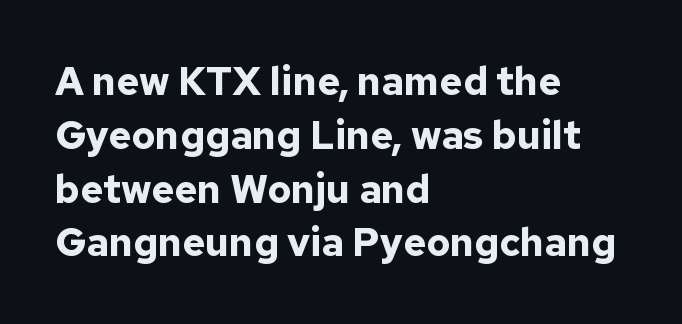
{"serif": "no", "italic": "no", "bold": "yes", "weight": "bold", "width": "normal", "stroke_contrast": "low", "x_height": "medium", "monospaced": "no", "underline": "no", "align": "left", "line_spacing": "normal", "line_spacing_ratio": 1.38, "letter_spacing": "normal", "letter_spacing_em": 0.0, "glyph_px": 39}
